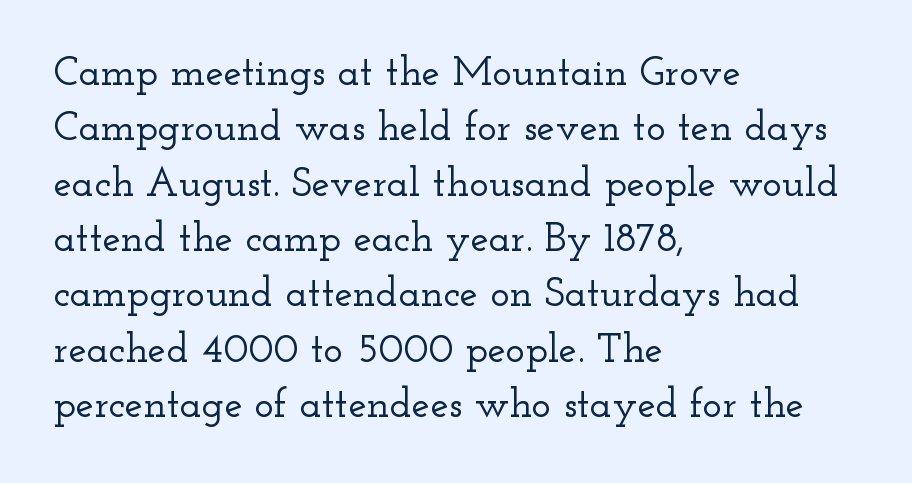
In terms of letterspacing, this is plain default setting. The designer went with a serif here, giving each stem small feet. How would I describe the line gaps? Plain and ordinary. Ascenders rise straight up at ninety degrees. A clean baseline with only descenders dipping below it.
